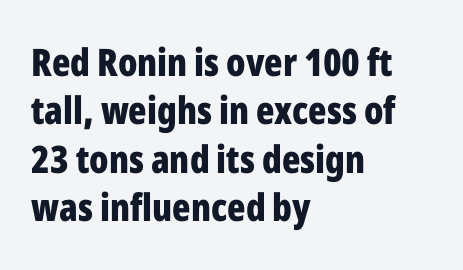
{"serif": "no", "italic": "no", "bold": "yes", "weight": "bold", "width": "condensed", "stroke_contrast": "low", "x_height": "medium", "monospaced": "no", "underline": "no", "align": "left", "line_spacing": "normal", "line_spacing_ratio": 1.27, "letter_spacing": "normal", "letter_spacing_em": 0.0, "glyph_px": 38}
